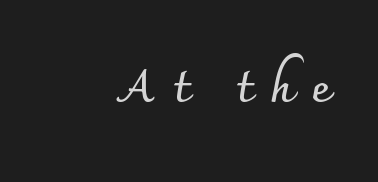
{"serif": "no", "bold": "yes", "weight": "semibold", "width": "normal", "stroke_contrast": "low", "x_height": "small", "monospaced": "no", "underline": "no", "letter_spacing": "wide", "letter_spacing_em": 0.41, "glyph_px": 44}
